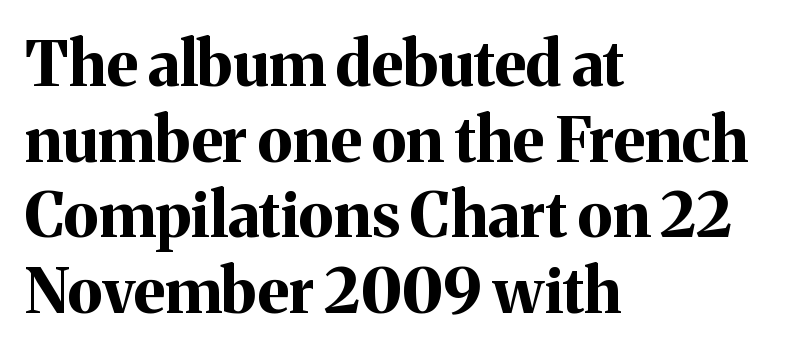
Q: Is the text bold? A: Yes.
Q: Is the text italic (slanted)? A: No, it is upright.
Q: Is the typeface a serif or a sans-serif typeface? A: Serif.
Q: Is the text underlined? A: No.
Q: How is the paragraph aligned? A: Left-aligned.
Q: Is the spacing between letters normal or unusually wide? A: Normal.
Q: Width (condensed, normal, or wide)? A: Normal.
Q: Stroke contrast? A: Medium.
Q: x-height? A: Medium.
Q: Monospaced? A: No.
